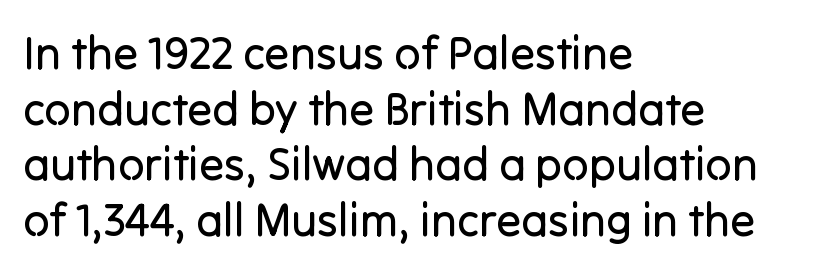
{"serif": "no", "italic": "no", "bold": "no", "weight": "regular", "width": "normal", "stroke_contrast": "low", "x_height": "medium", "monospaced": "no", "underline": "no", "align": "left", "line_spacing_ratio": 1.21, "letter_spacing": "normal", "letter_spacing_em": 0.0, "glyph_px": 46}
